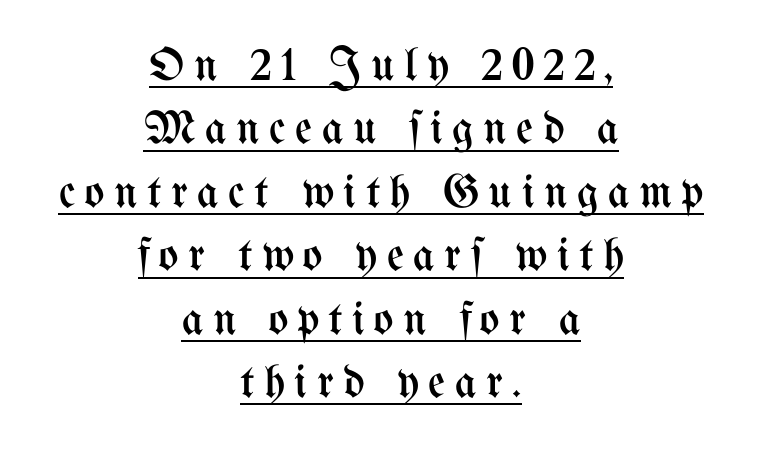
Q: Is the text bold? A: No.
Q: Is the text italic (slanted)? A: No, it is upright.
Q: Is the text underlined? A: Yes.
Q: How is the paragraph aligned? A: Centered.
Q: Is the spacing between letters normal or unusually wide? A: Unusually wide.
Q: Is the spacing between lines tight, normal or loose? A: Normal.
Q: Width (condensed, normal, or wide)? A: Condensed.
Q: Stroke contrast? A: Medium.
Q: x-height? A: Medium.
Q: Monospaced? A: No.
